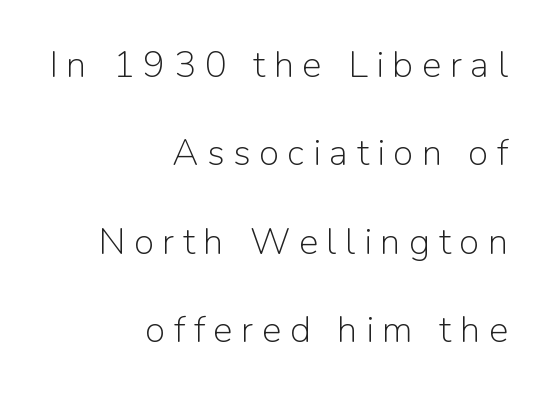
{"serif": "no", "italic": "no", "bold": "no", "weight": "light", "width": "normal", "stroke_contrast": "low", "x_height": "medium", "monospaced": "no", "underline": "no", "align": "right", "line_spacing": "loose", "line_spacing_ratio": 2.39, "letter_spacing": "wide", "letter_spacing_em": 0.23, "glyph_px": 37}
